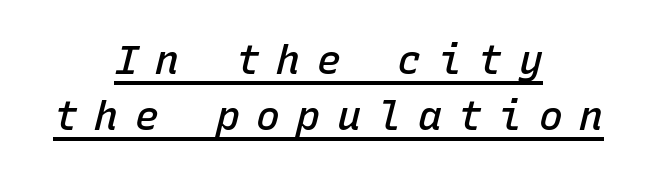
{"italic": "yes", "lean": "right", "slant_degrees": 15, "bold": "semi", "weight": "semibold", "width": "normal", "stroke_contrast": "low", "x_height": "medium", "monospaced": "yes", "underline": "yes", "align": "center", "line_spacing": "normal", "line_spacing_ratio": 1.4, "letter_spacing": "wide", "letter_spacing_em": 0.41, "glyph_px": 40}
